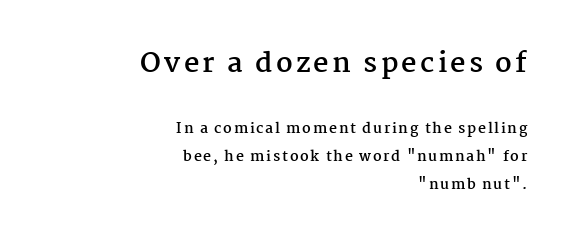
The image shows 27 px bold type, upright; set right-aligned, loose line spacing (2.0x), not underlined; the first (top) block is 1.93x larger.
